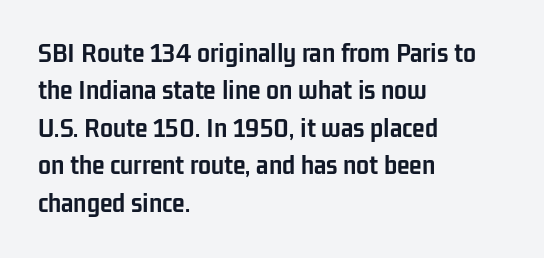
Q: Is the text bold? A: Yes.
Q: Is the text italic (slanted)? A: No, it is upright.
Q: Is the typeface a serif or a sans-serif typeface? A: Sans-serif.
Q: Is the text underlined? A: No.
Q: How is the paragraph aligned? A: Left-aligned.
Q: Is the spacing between letters normal or unusually wide? A: Normal.
Q: Is the spacing between lines tight, normal or loose? A: Normal.
Q: Width (condensed, normal, or wide)? A: Condensed.
Q: Stroke contrast? A: Low.
Q: x-height? A: Medium.
Q: Monospaced? A: No.
